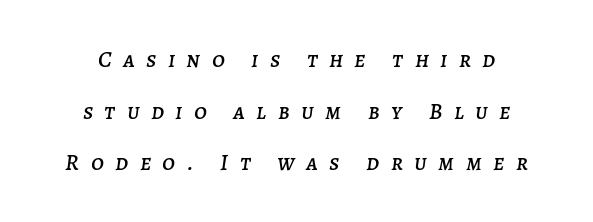
Loosely led — the rows are spread out. The axis of the letterforms is tilted away from vertical. Compared with a flush-left layout, this one balances lines on the center instead. This rendering features lettering with no underline.
